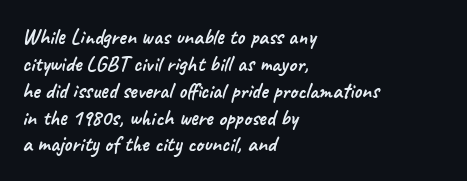
Underlining? Definitely not there. Does the copy run flush right? No — it runs flush left. Spacing between characters is what you'd get straight out of the box.
